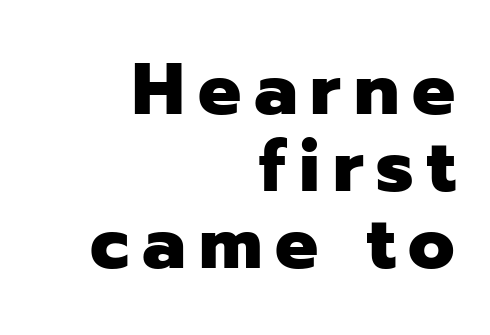
{"serif": "no", "italic": "no", "bold": "yes", "weight": "heavy", "width": "normal", "stroke_contrast": "low", "x_height": "medium", "monospaced": "no", "underline": "no", "align": "right", "line_spacing": "tight", "line_spacing_ratio": 1.07, "glyph_px": 72}
